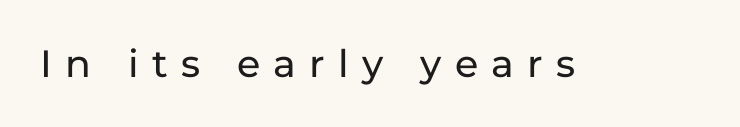
{"serif": "no", "italic": "no", "width": "normal", "stroke_contrast": "low", "x_height": "medium", "monospaced": "no", "underline": "no", "letter_spacing": "wide", "letter_spacing_em": 0.35, "glyph_px": 38}
